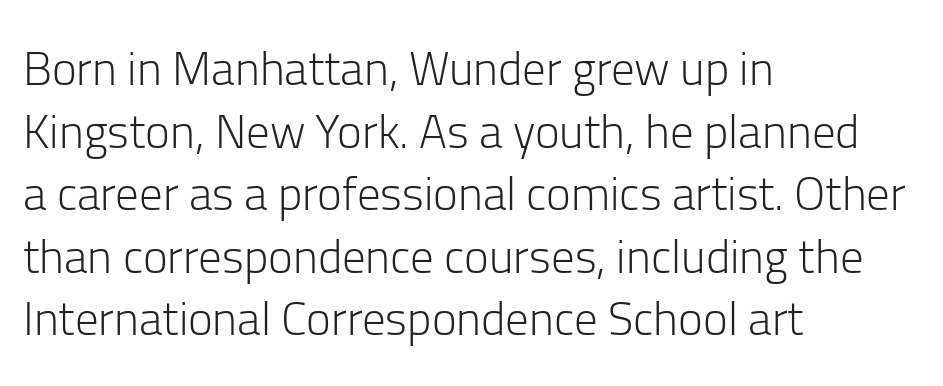
Q: Is the text bold? A: No.
Q: Is the text italic (slanted)? A: No, it is upright.
Q: Is the typeface a serif or a sans-serif typeface? A: Sans-serif.
Q: Is the text underlined? A: No.
Q: How is the paragraph aligned? A: Left-aligned.
Q: Is the spacing between letters normal or unusually wide? A: Normal.
Q: Is the spacing between lines tight, normal or loose? A: Normal.
Q: Width (condensed, normal, or wide)? A: Normal.
Q: Stroke contrast? A: Low.
Q: x-height? A: Medium.
Q: Monospaced? A: No.
